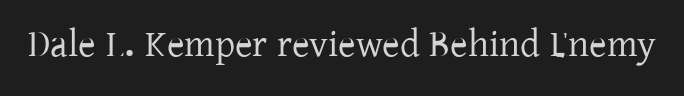
The image shows 38 px serif type, upright; set normal letter spacing, not underlined; low stroke contrast and a medium x-height.
